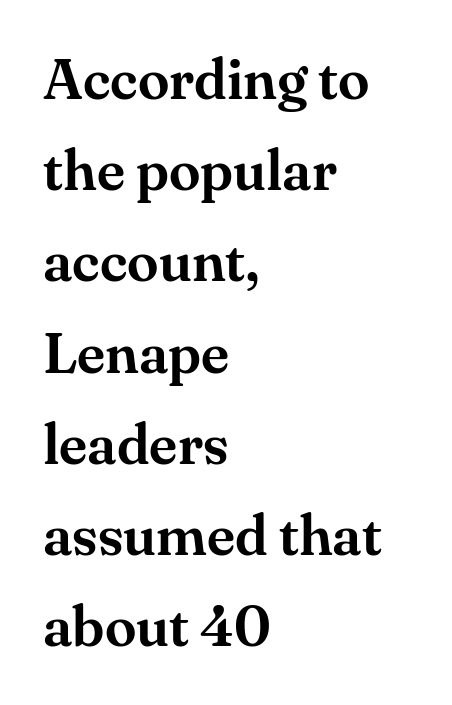
Q: Is the text italic (slanted)? A: No, it is upright.
Q: Is the typeface a serif or a sans-serif typeface? A: Serif.
Q: Is the text underlined? A: No.
Q: How is the paragraph aligned? A: Left-aligned.
Q: Is the spacing between letters normal or unusually wide? A: Normal.
Q: Is the spacing between lines tight, normal or loose? A: Normal.
Q: Width (condensed, normal, or wide)? A: Normal.
Q: Stroke contrast? A: Medium.
Q: x-height? A: Small.
Q: Monospaced? A: No.
